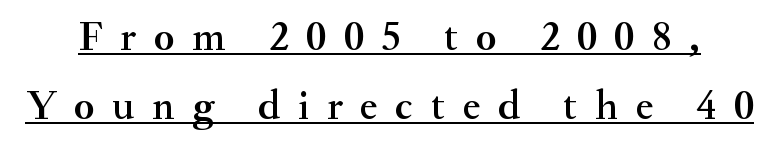
This sample keeps an unexceptional amount of space between lines. Inter-character spacing is expanded well beyond the font's built-in metrics. Beneath each row of characters lies a ruled line. Old-style or modern, the face here clearly has serifs. The specimen reads as upright at a glance. Spacing verdict: proportional, widths tailored to each character.
